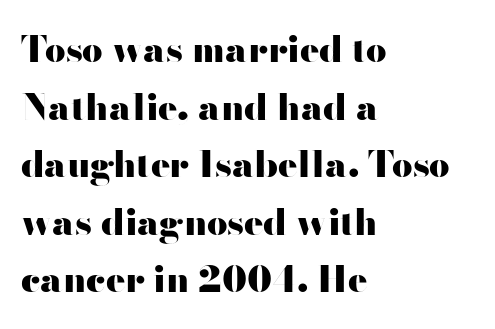
Q: Is the text bold? A: Yes.
Q: Is the text italic (slanted)? A: No, it is upright.
Q: Is the typeface a serif or a sans-serif typeface? A: Serif.
Q: Is the text underlined? A: No.
Q: How is the paragraph aligned? A: Left-aligned.
Q: Is the spacing between letters normal or unusually wide? A: Normal.
Q: Is the spacing between lines tight, normal or loose? A: Normal.
Q: Width (condensed, normal, or wide)? A: Wide.
Q: Stroke contrast? A: High.
Q: x-height? A: Small.
Q: Monospaced? A: No.
